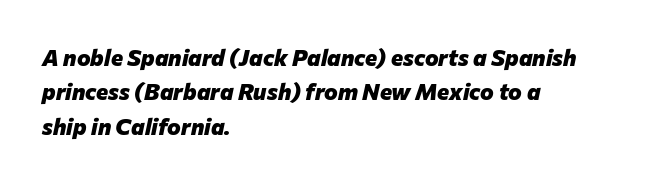
The text carries the slant typical of an italic or oblique font. Pretty heavy lettering here — definitely bold. Students, note that the glyphs here touch the page at normal intervals. The typesetter chose a ragged-right arrangement here. Each new line begins a customary step beneath the previous one. Decoration check: the copy has no underline.
